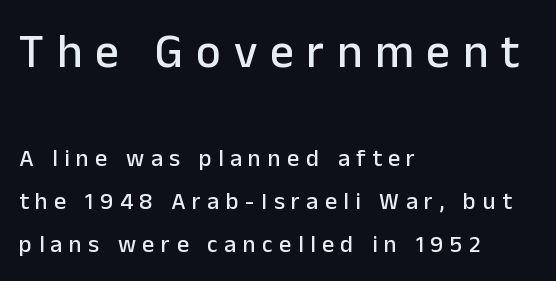
Posture: straight, roman, zero tilt. Layout note: lines flush left. To sum up the face: it is a sans, with no serifs. Glyph-to-glyph distance is far greater than everyday printed text. If you squint, the top block still reads clearly — it's the larger of the two.
